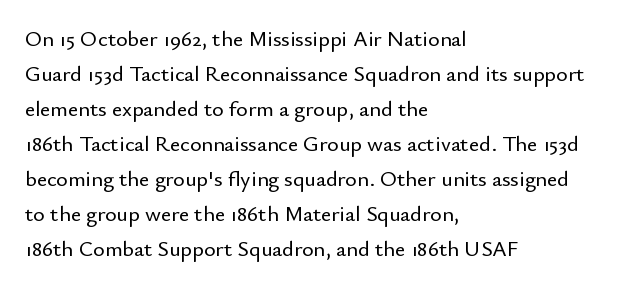
{"italic": "no", "underline": "no", "align": "left", "line_spacing": "normal", "line_spacing_ratio": 1.59, "letter_spacing": "normal", "letter_spacing_em": 0.0, "glyph_px": 22}
